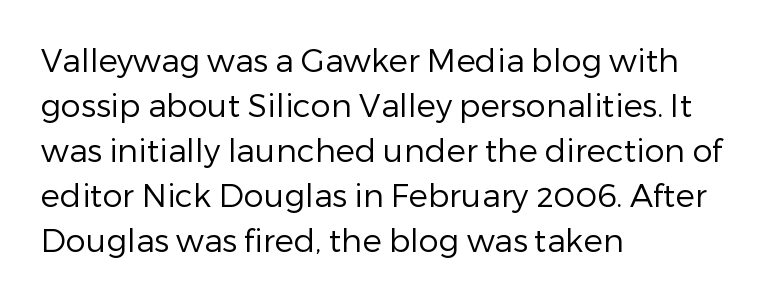
Letters have the restrained weight of plain body copy at most. The passage shown is typed in a proportional face where columns would drift. Line spacing here is normal. Short note: letters normally spaced. Underlining? Definitely not there.
